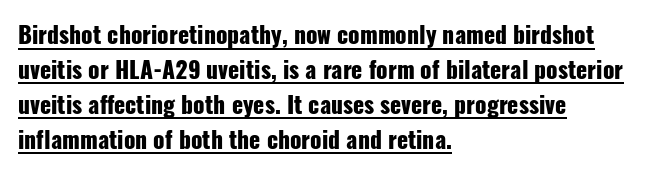
{"italic": "no", "bold": "yes", "underline": "yes", "align": "left", "line_spacing": "normal", "line_spacing_ratio": 1.52, "letter_spacing": "normal", "letter_spacing_em": 0.0, "glyph_px": 23}
